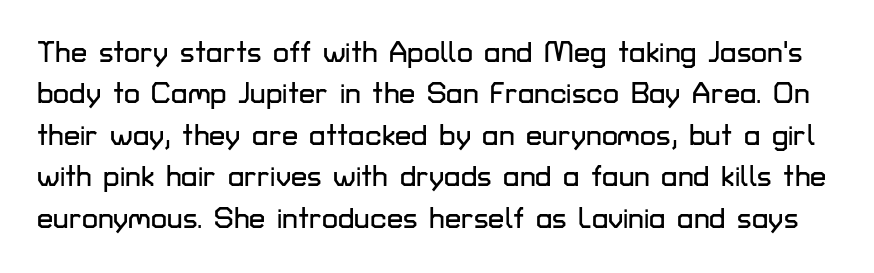
The image shows 29 px sans-serif type, upright; set normal line spacing (1.43x), normal letter spacing, not underlined; low stroke contrast and a medium x-height.
